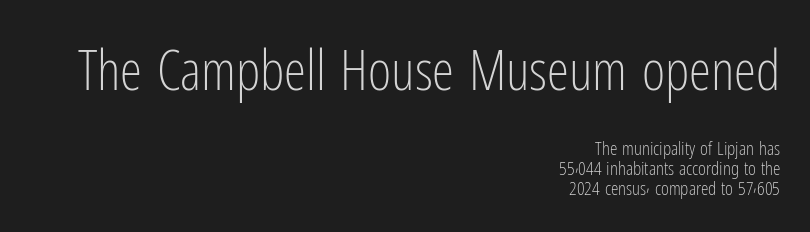
The passage shown is typed in a proportional face where columns would drift. A student would call this right alignment; a typographer would say flush right, rag left. The emphasis by scale lands on block number one, above. The passage shown is not underscored anywhere.
